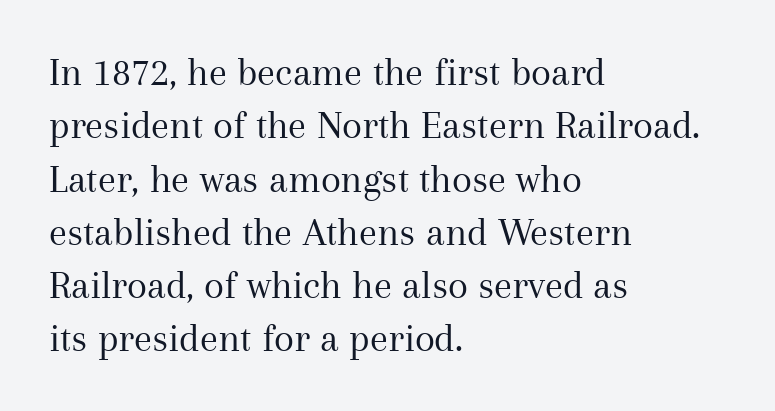
The image shows 41 px regular-weight serif type, upright; set left-aligned, normal line spacing (1.3x), normal letter spacing, not underlined; medium stroke contrast and a medium x-height.
